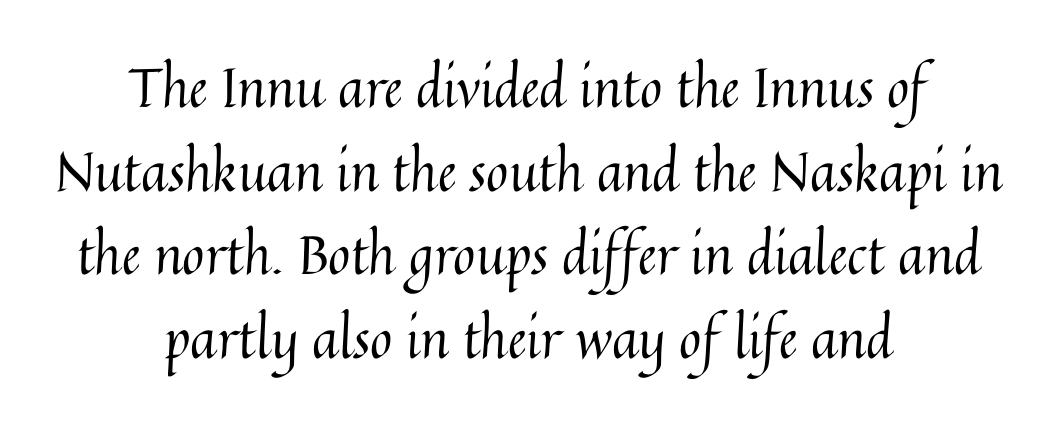
Interline gaps are of average width in this sample. Each stroke keeps to a modest, everyday thickness or less. Tracking value appears to be zero — textbook default spacing. The space directly below the letters is spotless. Typeset on center — no edge is straight.
